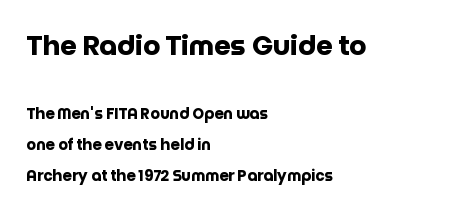
The image shows 27 px bold type, upright; set left-aligned, loose line spacing (2.06x), normal letter spacing, not underlined; the first (top) block is 1.8x larger.
